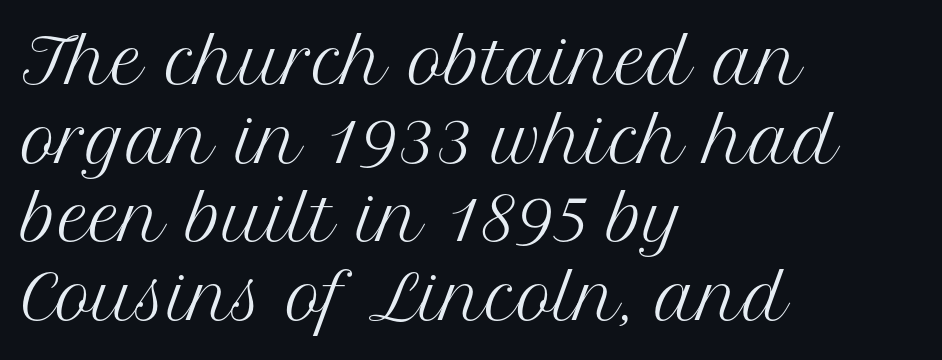
{"serif": "yes", "bold": "no", "weight": "regular", "width": "normal", "stroke_contrast": "medium", "x_height": "medium", "monospaced": "no", "underline": "no", "align": "left", "line_spacing": "normal", "line_spacing_ratio": 1.29, "letter_spacing": "normal", "letter_spacing_em": 0.0, "glyph_px": 61}
